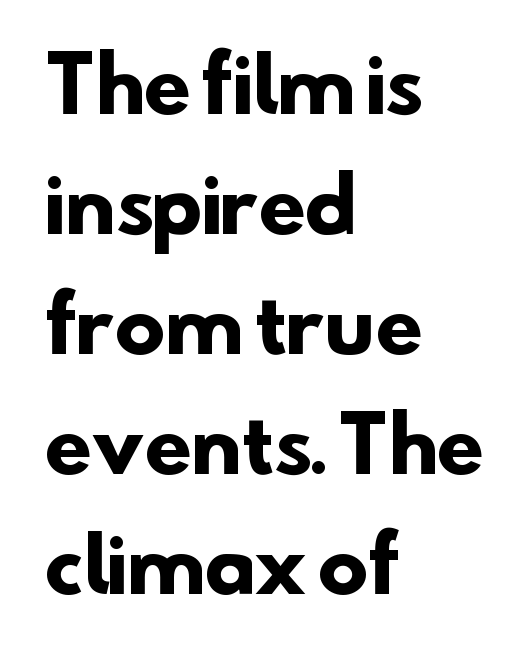
Q: Is the text bold? A: Yes.
Q: Is the typeface a serif or a sans-serif typeface? A: Sans-serif.
Q: Is the text underlined? A: No.
Q: How is the paragraph aligned? A: Left-aligned.
Q: Is the spacing between letters normal or unusually wide? A: Normal.
Q: Is the spacing between lines tight, normal or loose? A: Normal.
Q: Width (condensed, normal, or wide)? A: Normal.
Q: Stroke contrast? A: Low.
Q: x-height? A: Small.
Q: Monospaced? A: No.
